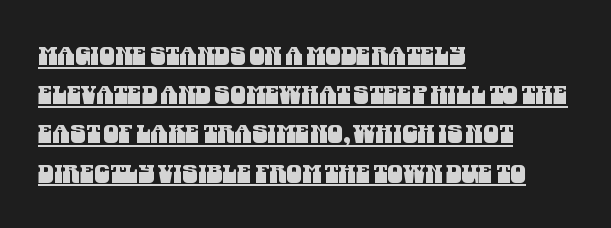
The rendering uses the underline text-decoration. Notice how descenders clear the ascenders below comfortably — that's standard leading. These lines are set flush left with a ragged right edge. Nobody touched the tracking dial on this one.
